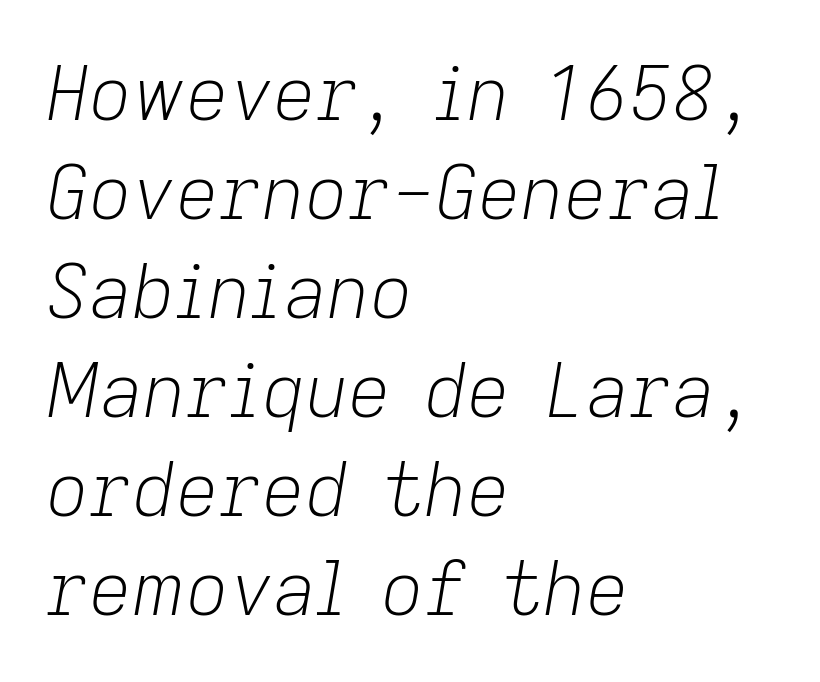
The letterforms sit shoulder to shoulder at normal distance. Layout note: lines flush left. The weight would be labelled regular, book, light, or lighter still. This sample has the flowing, uneven cadence of proportional lettering. Quick note: italic.
